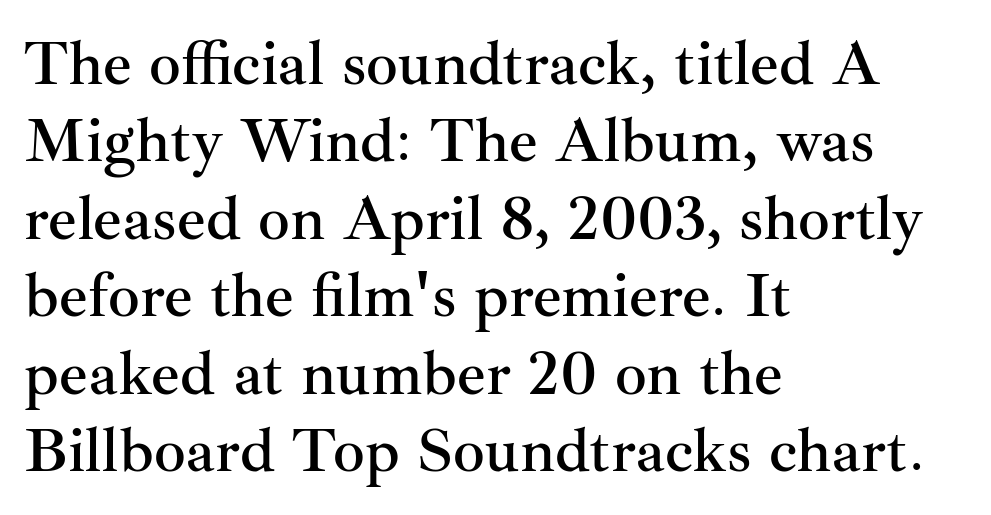
{"serif": "yes", "italic": "no", "width": "normal", "stroke_contrast": "medium", "x_height": "small", "monospaced": "no", "underline": "no", "align": "left", "line_spacing_ratio": 1.23, "letter_spacing": "normal", "letter_spacing_em": 0.0, "glyph_px": 63}
